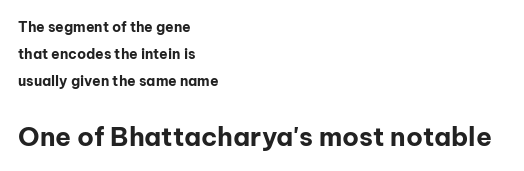
Q: Is the text bold? A: Yes.
Q: Is the text italic (slanted)? A: No, it is upright.
Q: Is the text underlined? A: No.
Q: How is the paragraph aligned? A: Left-aligned.
Q: Is the spacing between letters normal or unusually wide? A: Normal.
Q: Is the spacing between lines tight, normal or loose? A: Loose.
Q: Which block of text is set in a larger size, the first (top) or the second (bottom)? A: The second (bottom) one.
